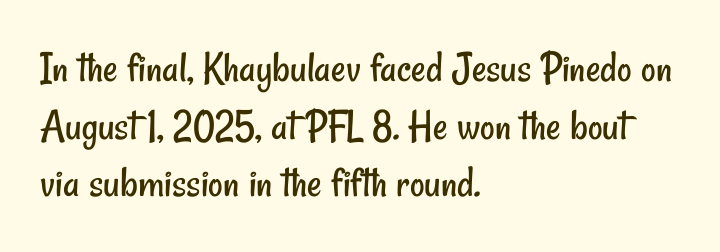
{"serif": "no", "bold": "no", "weight": "regular", "width": "condensed", "stroke_contrast": "low", "x_height": "small", "monospaced": "no", "underline": "no", "align": "left", "line_spacing": "normal", "line_spacing_ratio": 1.28, "letter_spacing": "normal", "letter_spacing_em": 0.0, "glyph_px": 45}
